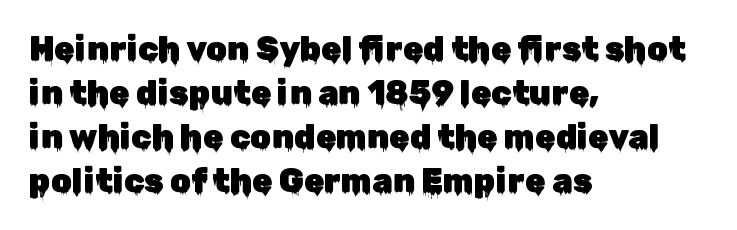
Q: Is the text italic (slanted)? A: No, it is upright.
Q: Is the typeface a serif or a sans-serif typeface? A: Sans-serif.
Q: Is the text underlined? A: No.
Q: How is the paragraph aligned? A: Left-aligned.
Q: Is the spacing between letters normal or unusually wide? A: Normal.
Q: Is the spacing between lines tight, normal or loose? A: Normal.
Q: Width (condensed, normal, or wide)? A: Normal.
Q: Stroke contrast? A: Low.
Q: x-height? A: Medium.
Q: Monospaced? A: No.
